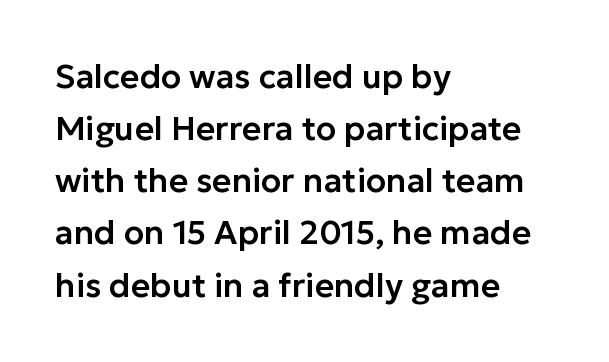
You could not count columns in this text — the font is proportionally spaced. Notice how the passage keeps a crisp vertical edge on the left only. The rows are spaced the way most documents space them. Nothing sits at the stroke ends, so this counts as sans-serif. Observe the ordinary spacing: letters are neighbours, not strangers.
